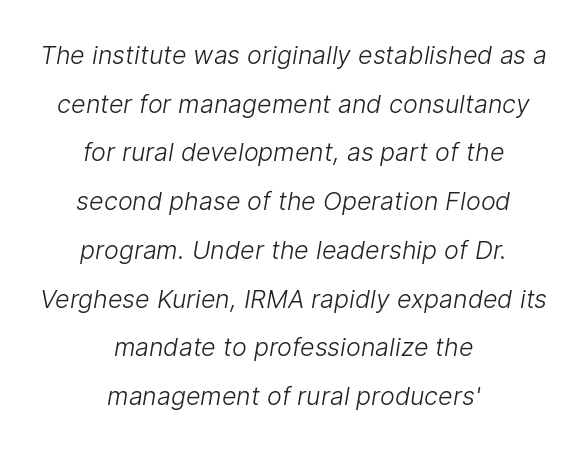
{"bold": "no", "underline": "no", "align": "center", "line_spacing": "loose", "line_spacing_ratio": 1.95, "letter_spacing": "normal", "letter_spacing_em": 0.0, "glyph_px": 25}
